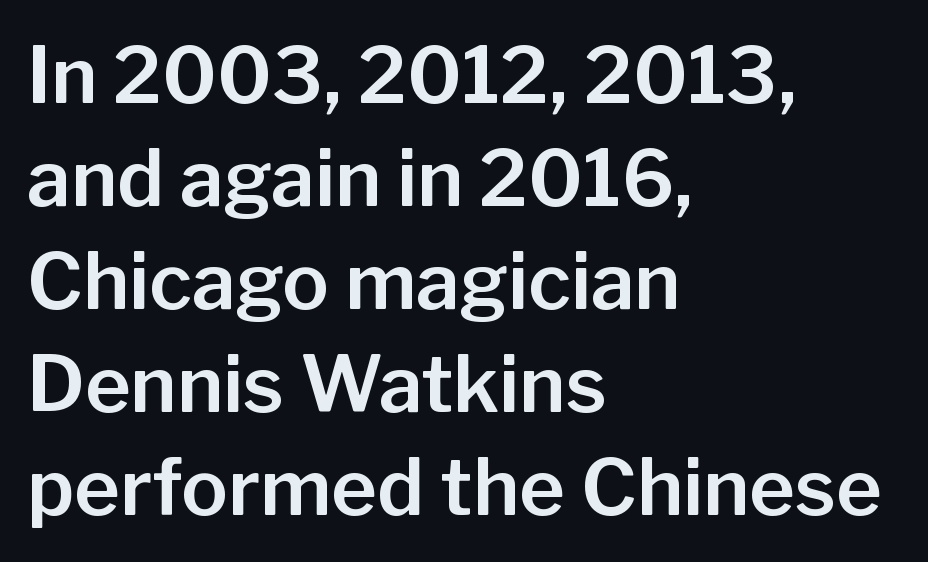
Q: Is the text italic (slanted)? A: No, it is upright.
Q: Is the typeface a serif or a sans-serif typeface? A: Sans-serif.
Q: Is the text underlined? A: No.
Q: How is the paragraph aligned? A: Left-aligned.
Q: Is the spacing between letters normal or unusually wide? A: Normal.
Q: Is the spacing between lines tight, normal or loose? A: Normal.
Q: Width (condensed, normal, or wide)? A: Normal.
Q: Stroke contrast? A: Low.
Q: x-height? A: Medium.
Q: Monospaced? A: No.
